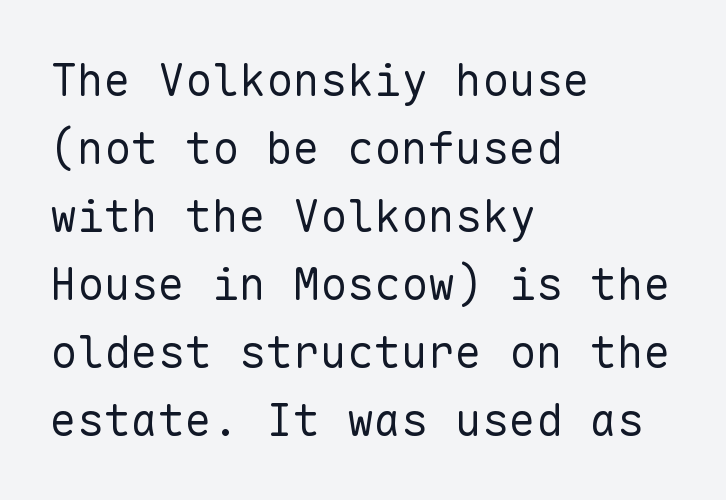
The lines are quadded left. The typeface has the unassuming heft of standard copy or less. Rows of type keep a routine distance in the vertical direction. Caption: standard tracking, unaltered. Nope, no serifs anywhere on these letters.
